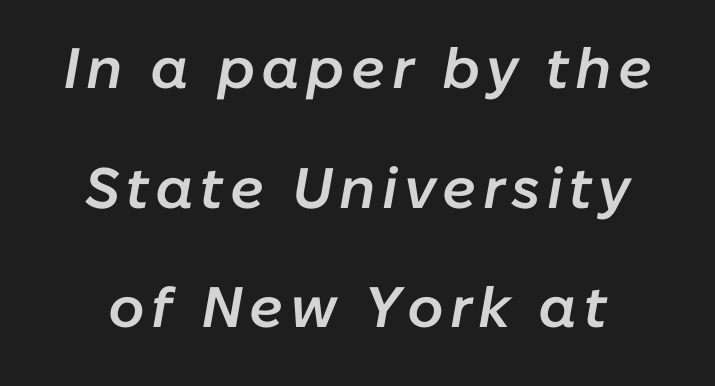
The image shows 57 px semibold type, italic (leaning right); set loose line spacing (2.1x), not underlined; low stroke contrast and a medium x-height.
